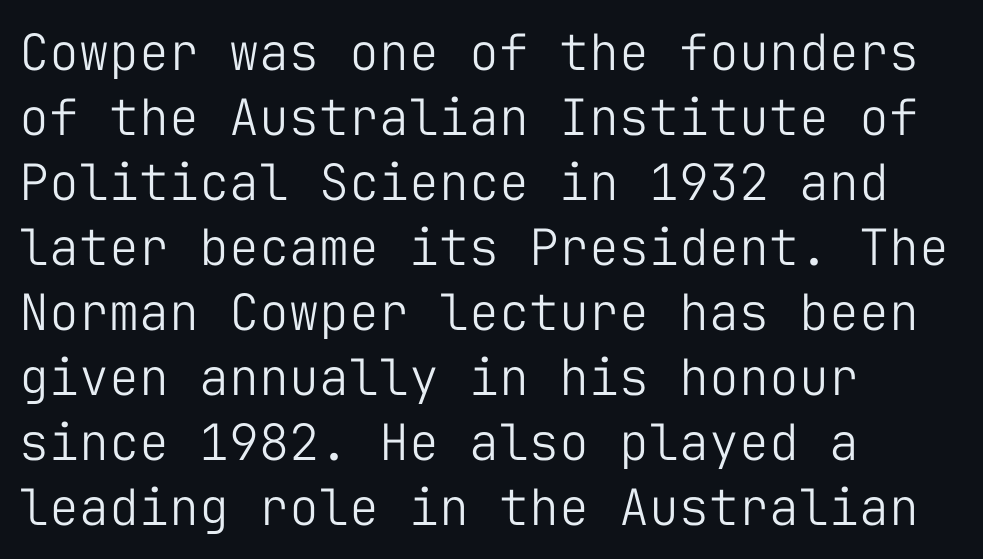
{"serif": "no", "italic": "no", "bold": "no", "weight": "light", "width": "normal", "stroke_contrast": "low", "x_height": "medium", "monospaced": "yes", "underline": "no", "align": "left", "line_spacing": "normal", "line_spacing_ratio": 1.3, "letter_spacing": "normal", "letter_spacing_em": 0.0, "glyph_px": 50}
